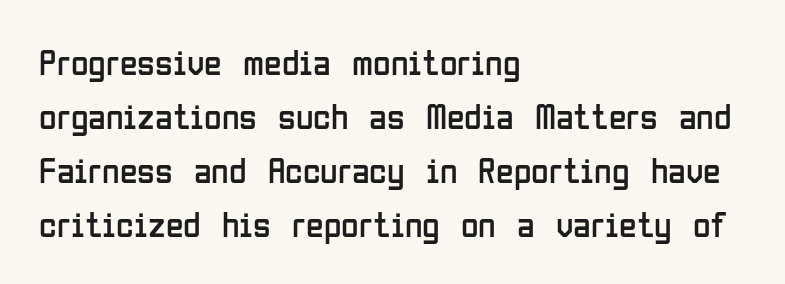
Q: Is the text bold? A: No.
Q: Is the text italic (slanted)? A: No, it is upright.
Q: Is the typeface a serif or a sans-serif typeface? A: Sans-serif.
Q: Is the text underlined? A: No.
Q: How is the paragraph aligned? A: Left-aligned.
Q: Is the spacing between letters normal or unusually wide? A: Normal.
Q: Is the spacing between lines tight, normal or loose? A: Normal.
Q: Width (condensed, normal, or wide)? A: Condensed.
Q: Stroke contrast? A: Low.
Q: x-height? A: Medium.
Q: Monospaced? A: No.
